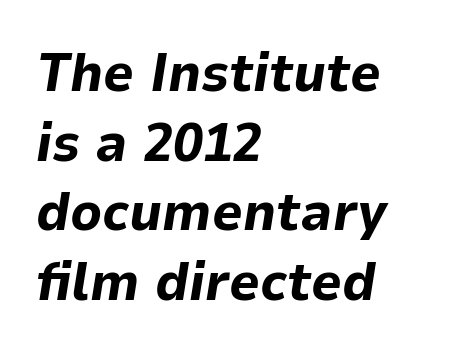
The image shows 54 px bold type, italic (leaning right); set left-aligned, normal line spacing (1.29x), normal letter spacing, not underlined; low stroke contrast and a medium x-height.
